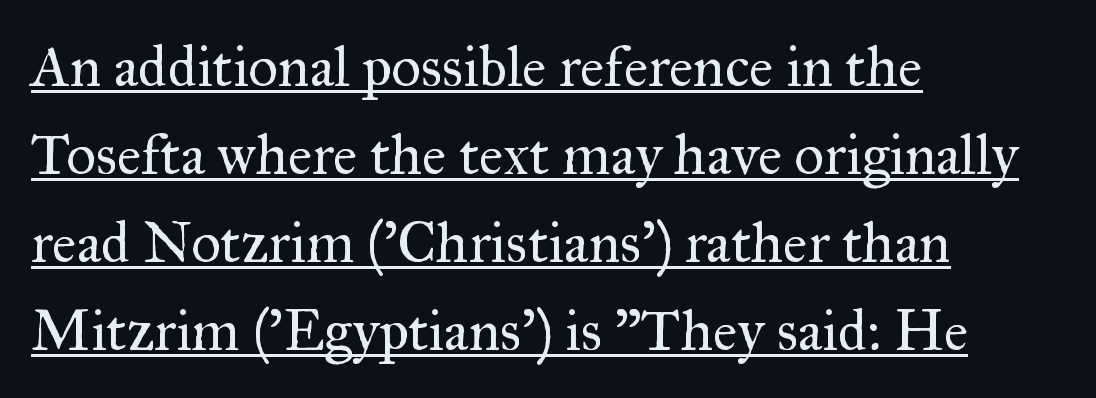
Q: Is the text bold? A: No.
Q: Is the text italic (slanted)? A: No, it is upright.
Q: Is the typeface a serif or a sans-serif typeface? A: Serif.
Q: Is the text underlined? A: Yes.
Q: How is the paragraph aligned? A: Left-aligned.
Q: Is the spacing between letters normal or unusually wide? A: Normal.
Q: Is the spacing between lines tight, normal or loose? A: Normal.
Q: Width (condensed, normal, or wide)? A: Normal.
Q: Stroke contrast? A: Medium.
Q: x-height? A: Small.
Q: Monospaced? A: No.
